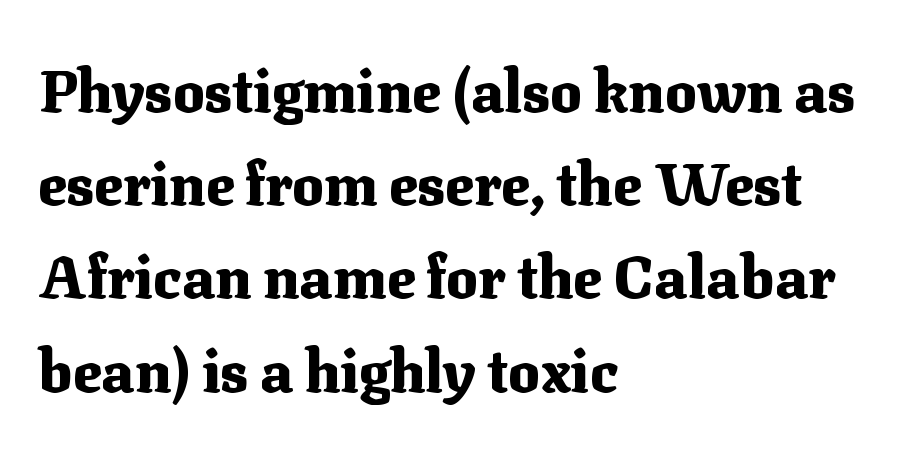
{"serif": "yes", "italic": "no", "bold": "yes", "weight": "heavy", "width": "normal", "stroke_contrast": "medium", "x_height": "medium", "monospaced": "no", "underline": "no", "align": "left", "line_spacing": "normal", "line_spacing_ratio": 1.58, "letter_spacing": "normal", "letter_spacing_em": 0.0, "glyph_px": 59}
